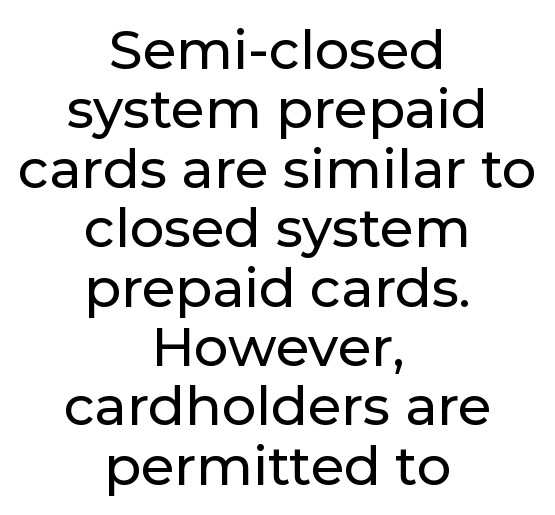
The image shows 54 px sans-serif type, upright; set centered, tight line spacing (1.1x), normal letter spacing, not underlined; low stroke contrast and a medium x-height.
